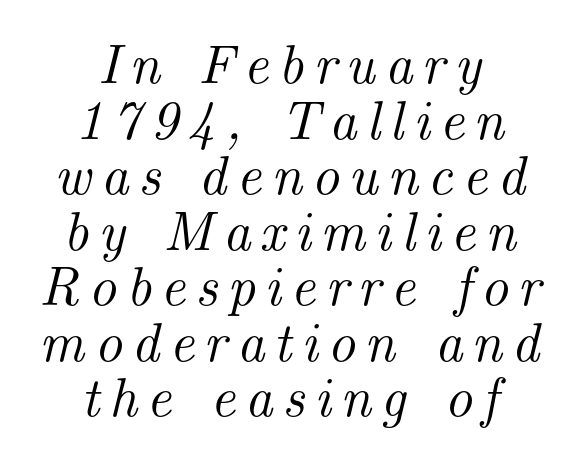
The image shows 55 px serif type, italic (leaning right); set centered, tight line spacing (1.01x), not underlined; medium stroke contrast and a small x-height.
